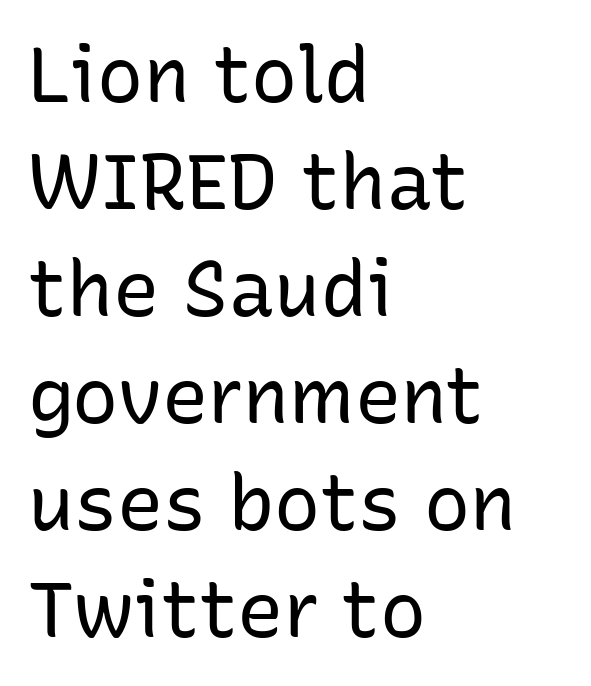
The image shows 77 px regular-weight sans-serif type, upright; set left-aligned, normal line spacing (1.39x), normal letter spacing, not underlined; low stroke contrast and a medium x-height.
